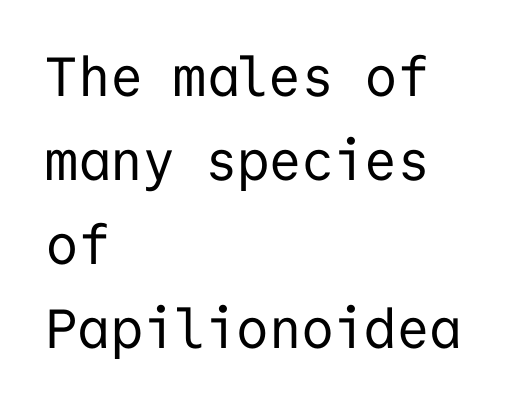
The strokes are not fattened; the text isn't bold. Letter spacing: default. Posture: vertical. The glyphs are unaccompanied by any horizontal stroke below them. The type family on display is of the sans-serif kind.
